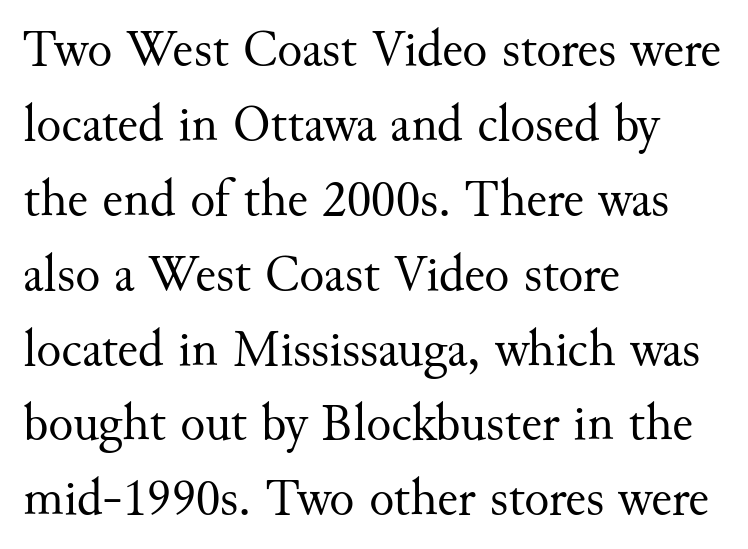
{"serif": "yes", "italic": "no", "bold": "no", "weight": "regular", "width": "normal", "stroke_contrast": "medium", "x_height": "small", "monospaced": "no", "underline": "no", "align": "left", "line_spacing": "normal", "line_spacing_ratio": 1.44, "letter_spacing": "normal", "letter_spacing_em": 0.0, "glyph_px": 52}
